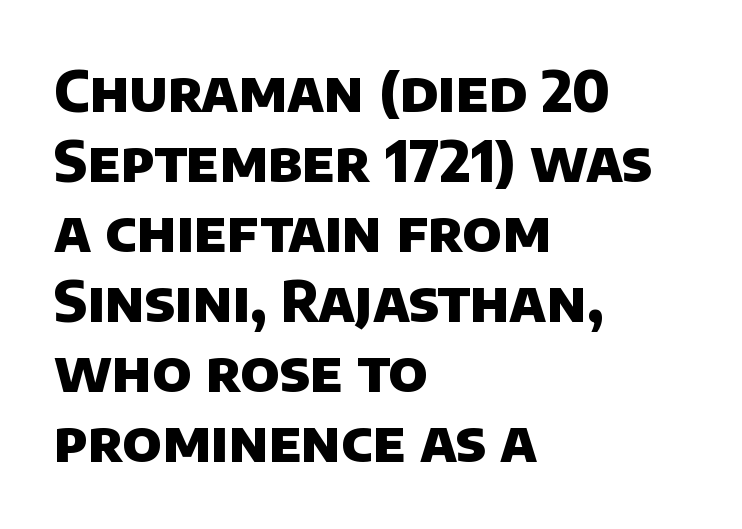
{"serif": "no", "bold": "yes", "weight": "heavy", "width": "normal", "stroke_contrast": "low", "x_height": "large", "monospaced": "no", "underline": "no", "align": "left", "line_spacing": "normal", "line_spacing_ratio": 1.25, "letter_spacing": "normal", "letter_spacing_em": 0.0, "glyph_px": 56}
